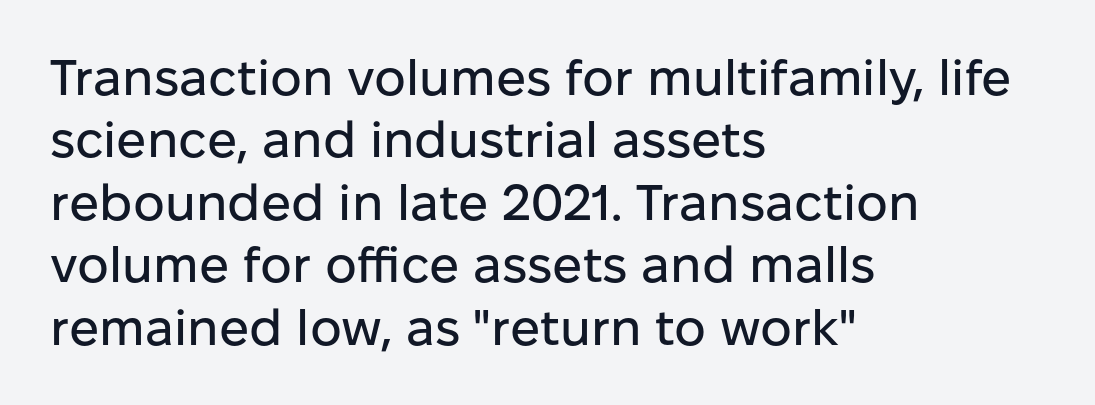
Each row of text sits above clean, open space. Inter-character spacing is left at the font's built-in metrics. The lettering holds an erect, upright posture throughout. Varying glyph widths throughout — classic text-font behaviour. Honestly, the row spacing looks completely unremarkable. One-word summary of the alignment: left.
